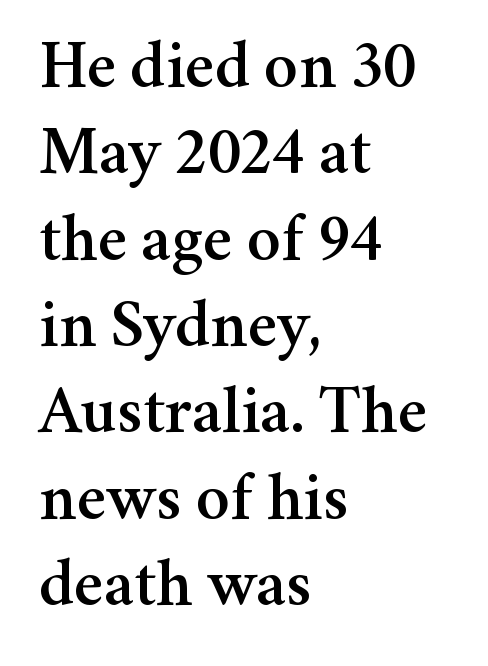
The image shows 68 px serif type, upright; set left-aligned, normal line spacing (1.27x), normal letter spacing, not underlined; medium stroke contrast and a medium x-height.
